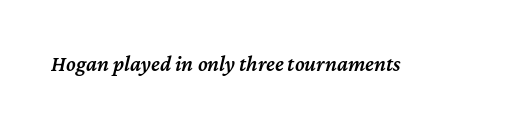
The image shows 22 px text type, italic (leaning right); set normal letter spacing, not underlined.
